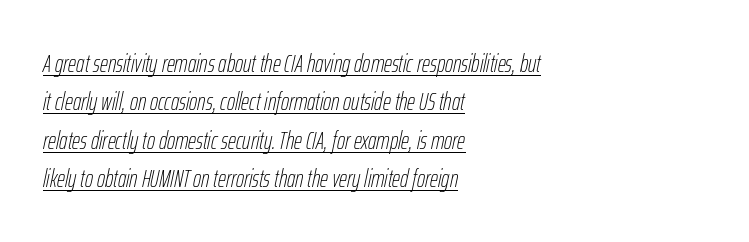
{"italic": "yes", "lean": "right", "slant_degrees": 12, "bold": "no", "underline": "yes", "align": "left", "line_spacing": "normal", "line_spacing_ratio": 1.54, "letter_spacing": "normal", "letter_spacing_em": 0.0, "glyph_px": 25}
